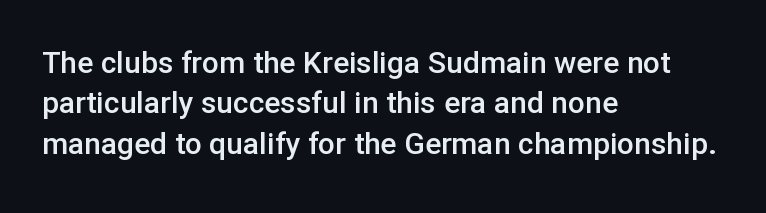
The image shows 30 px semibold sans-serif type, upright; set left-aligned, normal line spacing (1.35x), normal letter spacing, not underlined; low stroke contrast and a medium x-height.
